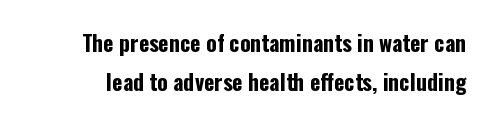
{"italic": "no", "bold": "yes", "underline": "no", "line_spacing_ratio": 1.78, "letter_spacing": "normal", "letter_spacing_em": 0.0, "glyph_px": 22}
